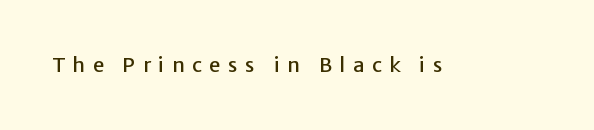
Q: Is the text italic (slanted)? A: No, it is upright.
Q: Is the text underlined? A: No.
Q: Is the spacing between letters normal or unusually wide? A: Unusually wide.
